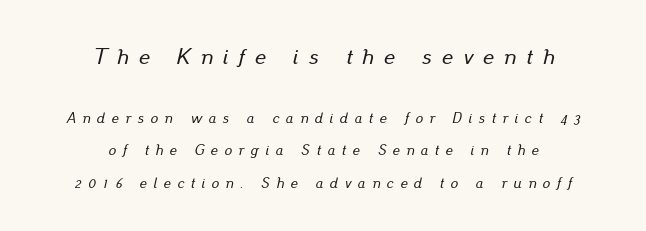
Q: Is the text italic (slanted)? A: Yes, it leans right by about 13 degrees.
Q: Is the text underlined? A: No.
Q: How is the paragraph aligned? A: Centered.
Q: Is the spacing between letters normal or unusually wide? A: Unusually wide.
Q: Is the spacing between lines tight, normal or loose? A: Loose.
Q: Which block of text is set in a larger size, the first (top) or the second (bottom)? A: The first (top) one.
